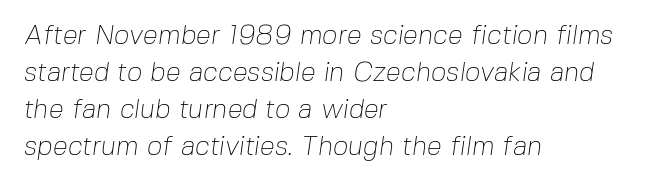
{"bold": "no", "underline": "no", "align": "left", "line_spacing": "normal", "line_spacing_ratio": 1.37, "letter_spacing": "normal", "letter_spacing_em": 0.0, "glyph_px": 27}
